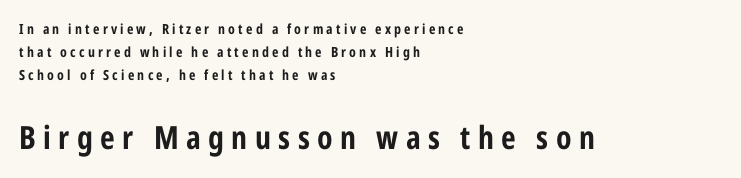
{"serif": "no", "italic": "no", "bold": "yes", "weight": "bold", "width": "condensed", "stroke_contrast": "low", "x_height": "medium", "monospaced": "no", "underline": "no", "align": "left", "line_spacing": "normal", "line_spacing_ratio": 1.65, "letter_spacing": "wide", "letter_spacing_em": 0.23, "larger_block": "second", "size_ratio": 2.29, "glyph_px": 32}
